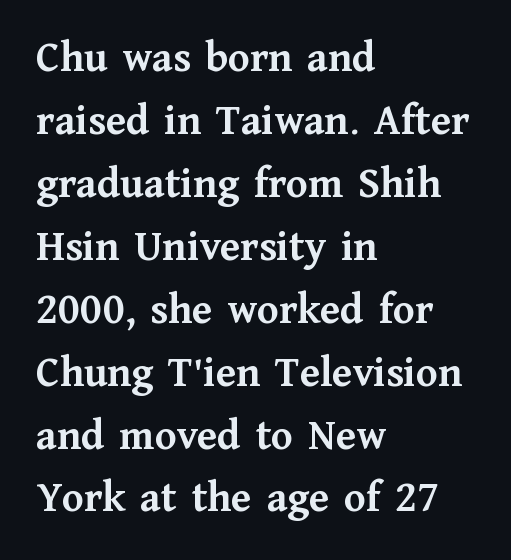
The image shows 44 px semibold serif type, upright; set left-aligned, normal line spacing (1.43x), normal letter spacing, not underlined; medium stroke contrast and a medium x-height.
